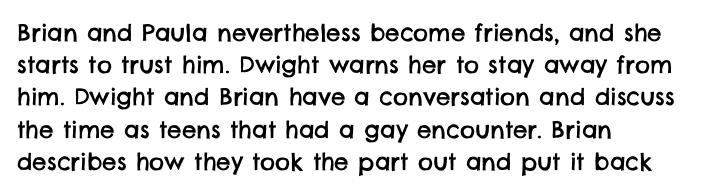
Q: Is the text underlined? A: No.
Q: How is the paragraph aligned? A: Left-aligned.
Q: Is the spacing between letters normal or unusually wide? A: Normal.
Q: Is the spacing between lines tight, normal or loose? A: Normal.
